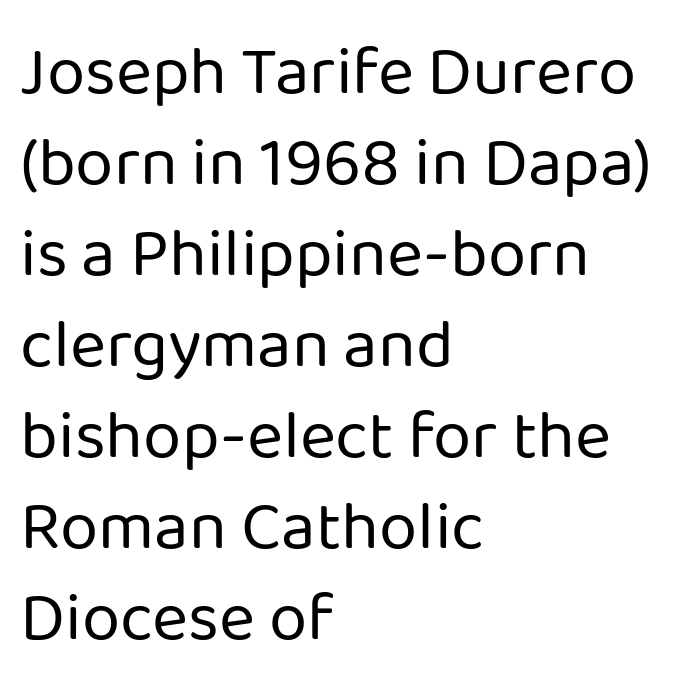
Stroke mass is kept to a normal reading level or below. You can tell from the bare stems that sans-serif type was used. Rendered with straight, roman letterforms. No word sits above an underline.
